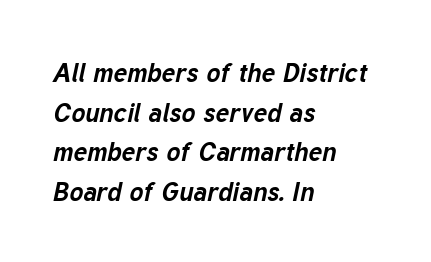
Q: Is the text bold? A: Yes.
Q: Is the text italic (slanted)? A: Yes, it leans right by about 12 degrees.
Q: Is the text underlined? A: No.
Q: How is the paragraph aligned? A: Left-aligned.
Q: Is the spacing between letters normal or unusually wide? A: Normal.
Q: Is the spacing between lines tight, normal or loose? A: Normal.
